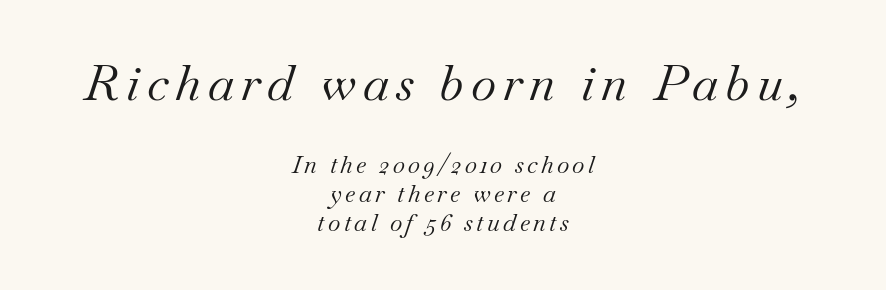
The image shows 49 px regular-weight serif type, italic (leaning right); set centered, line spacing 1.2x, not underlined; the first (top) block is 2.04x larger; medium stroke contrast and a small x-height.
